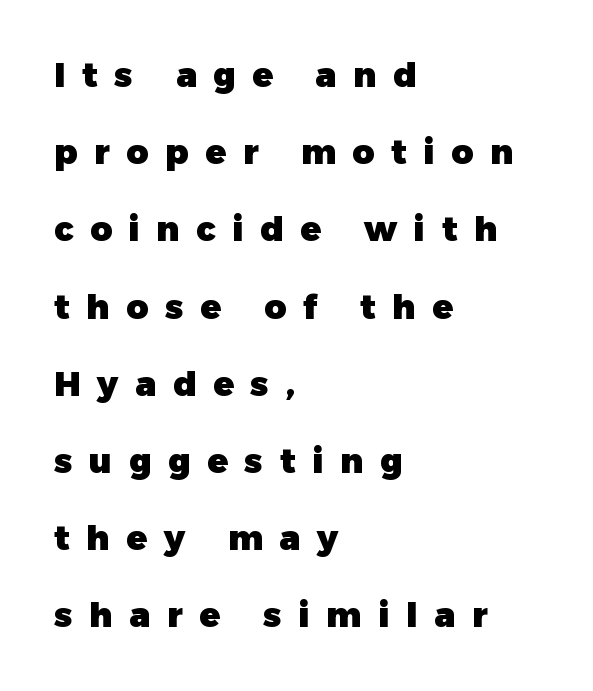
{"serif": "no", "italic": "no", "bold": "yes", "weight": "heavy", "width": "normal", "stroke_contrast": "low", "x_height": "medium", "monospaced": "no", "underline": "no", "align": "left", "line_spacing": "loose", "line_spacing_ratio": 2.27, "letter_spacing": "wide", "letter_spacing_em": 0.49, "glyph_px": 34}
